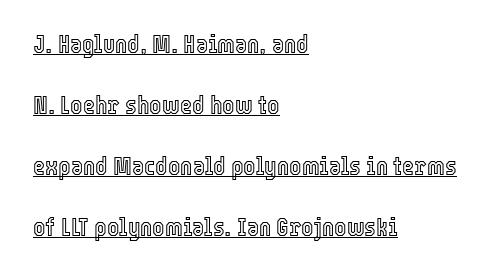
Notice how the stems are strictly vertical — no italics here. Short and long lines alike share a common starting point at left. The specimen includes a rule beneath the text block's lines. The space between consecutive lines is lavish.
